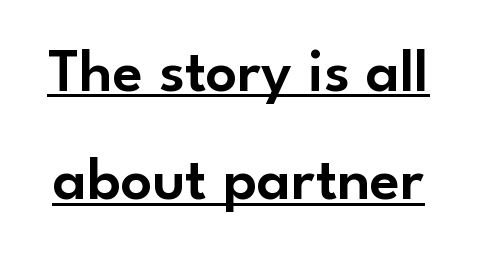
Serifs: no, the terminals of the letterforms are clean. Think of a printed novel: that variable character pitch is what you see here. The letters sit at their default tracking, neither squeezed nor spread. Posture: upright roman. A rule runs beneath these lines of type.
